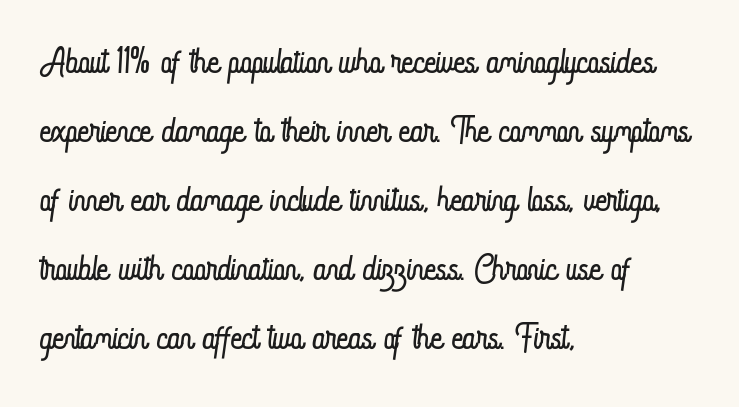
The image shows 50 px light, condensed type; set left-aligned, normal line spacing (1.38x), normal letter spacing, not underlined; low stroke contrast and a small x-height.
